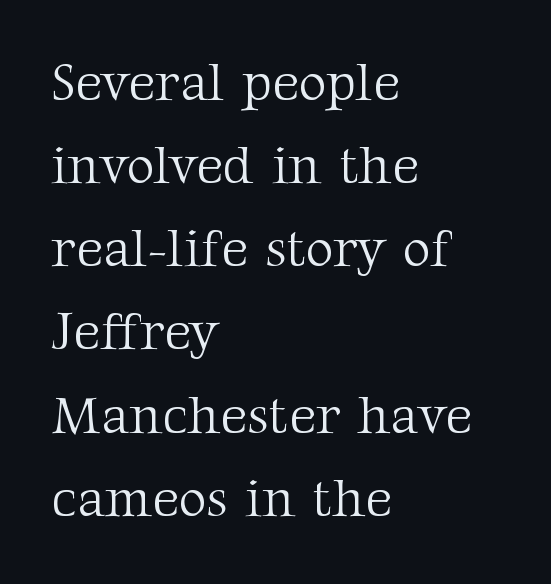
Is this a fixed-width face? No — the glyphs have proportional, varying widths. This sample uses an upright cut, with every glyph sitting square on the baseline. Teacher's note: observe the even left margin — that is flush-left alignment. No extra tracking has been applied to these lines. The space beneath each line is pristine and unruled. Unlike a clean sans, this face finishes its strokes with serifs.
